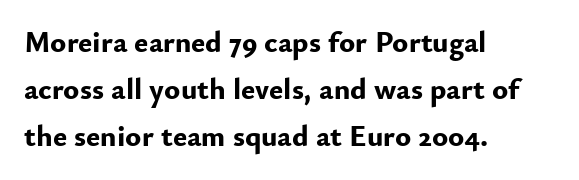
Think of a printed novel: that variable character pitch is what you see here. You'd pick this weight for a headline — it's a proper bold. Line starts are locked; line ends wander. How are the letters spaced? Ordinarily, with no added tracking. A roman cut, with each character standing at attention. What kind of face is this? One without serifs — a sans.
